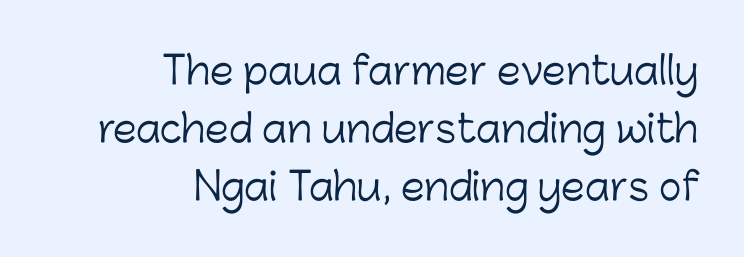
Q: Is the text bold? A: No.
Q: Is the text italic (slanted)? A: No, it is upright.
Q: Is the typeface a serif or a sans-serif typeface? A: Sans-serif.
Q: Is the text underlined? A: No.
Q: How is the paragraph aligned? A: Right-aligned.
Q: Is the spacing between letters normal or unusually wide? A: Normal.
Q: Is the spacing between lines tight, normal or loose? A: Normal.
Q: Width (condensed, normal, or wide)? A: Normal.
Q: Stroke contrast? A: Low.
Q: x-height? A: Medium.
Q: Monospaced? A: No.
